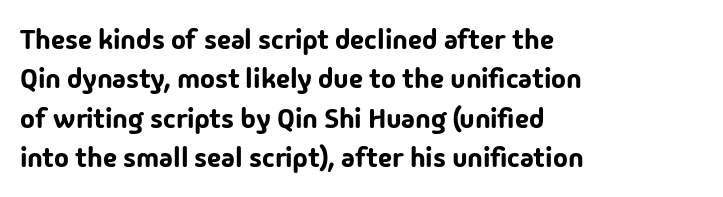
The line texture is even and compact thanks to regular tracking. Note the varied advance widths — an 'i' is clearly narrower than an 'm'. The foot of each line stays bare and open. Serifs: no, the terminals of the letterforms are clean. Compared with typical paragraphs, the rows here are spaced about the same.
